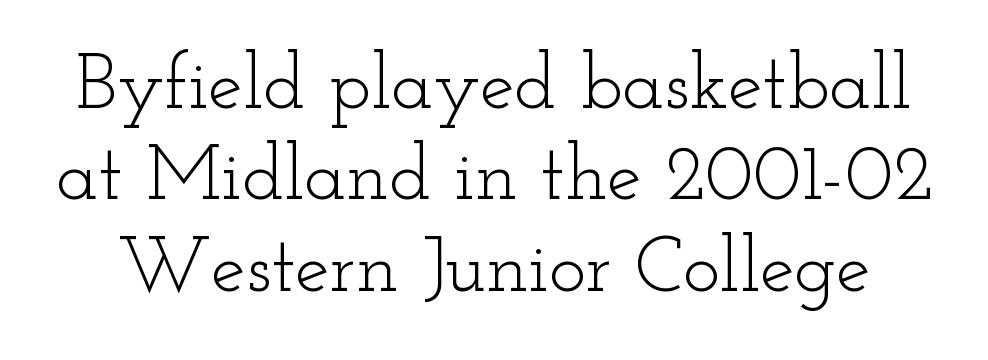
Q: Is the text bold? A: No.
Q: Is the text italic (slanted)? A: No, it is upright.
Q: Is the typeface a serif or a sans-serif typeface? A: Serif.
Q: Is the text underlined? A: No.
Q: Is the spacing between letters normal or unusually wide? A: Normal.
Q: Width (condensed, normal, or wide)? A: Wide.
Q: Stroke contrast? A: Low.
Q: x-height? A: Small.
Q: Monospaced? A: No.
